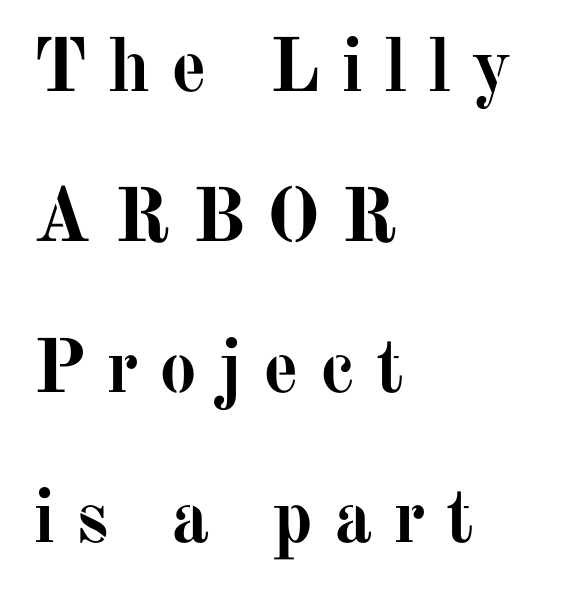
Q: Is the text bold? A: Yes.
Q: Is the text italic (slanted)? A: No, it is upright.
Q: Is the typeface a serif or a sans-serif typeface? A: Serif.
Q: Is the text underlined? A: No.
Q: How is the paragraph aligned? A: Left-aligned.
Q: Is the spacing between letters normal or unusually wide? A: Unusually wide.
Q: Is the spacing between lines tight, normal or loose? A: Loose.
Q: Width (condensed, normal, or wide)? A: Normal.
Q: Stroke contrast? A: Medium.
Q: x-height? A: Medium.
Q: Monospaced? A: No.
